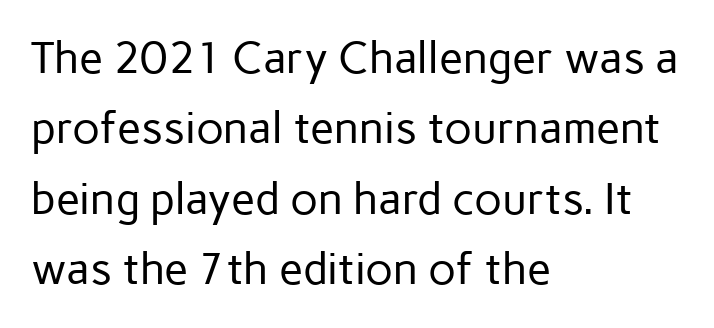
Q: Is the text bold? A: No.
Q: Is the text italic (slanted)? A: No, it is upright.
Q: Is the typeface a serif or a sans-serif typeface? A: Sans-serif.
Q: Is the text underlined? A: No.
Q: How is the paragraph aligned? A: Left-aligned.
Q: Is the spacing between letters normal or unusually wide? A: Normal.
Q: Is the spacing between lines tight, normal or loose? A: Normal.
Q: Width (condensed, normal, or wide)? A: Normal.
Q: Stroke contrast? A: Low.
Q: x-height? A: Medium.
Q: Monospaced? A: No.
